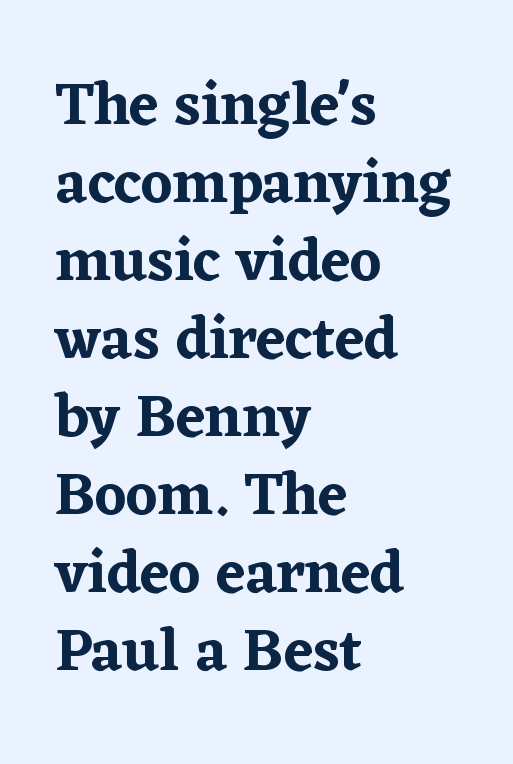
{"serif": "yes", "italic": "no", "width": "normal", "stroke_contrast": "low", "x_height": "medium", "monospaced": "no", "underline": "no", "align": "left", "line_spacing": "normal", "line_spacing_ratio": 1.3, "letter_spacing": "normal", "letter_spacing_em": 0.0, "glyph_px": 60}
